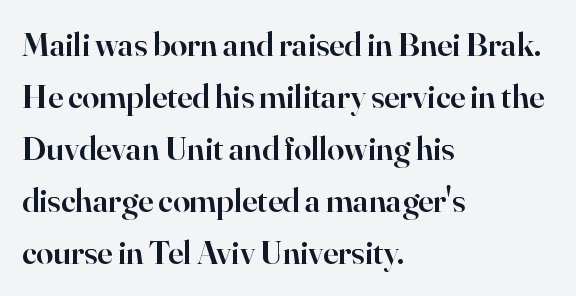
This is serif lettering, the kind often seen in printed books. A classic flush-left, rag-right setting is used for this passage. Anything drawn beneath the words? Only blank space. Reading down the column, the eye jumps a familiar distance to each next line. The rendering uses natural spacing where letterforms have individual widths.
